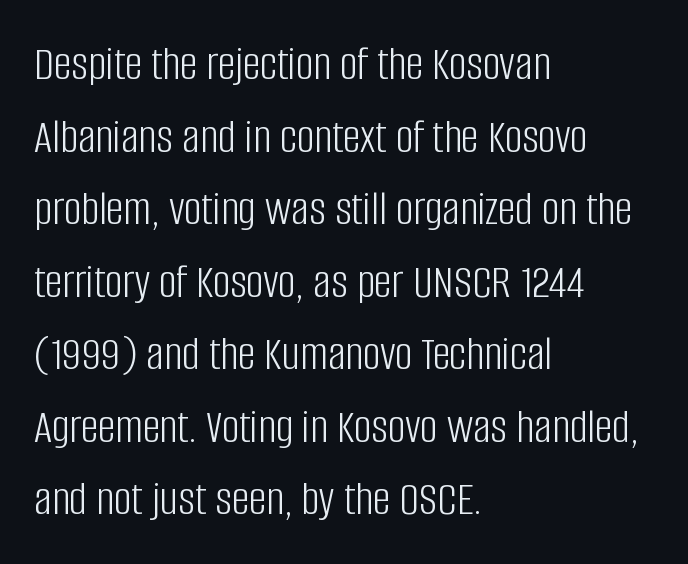
This reads as an unemphasized weight, regular at the heaviest. There is no visible air inserted between adjacent glyphs. A typesetter would label this face a sans. The lines are quadded left. Proportional: the letters do not fall into vertical columns. It's the straight-up-and-down kind of type.
